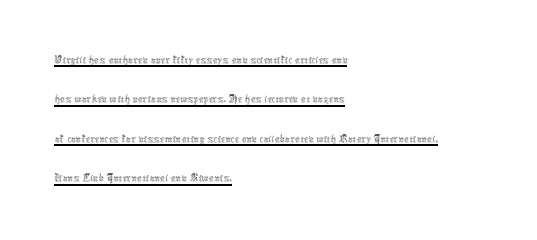
Q: Is the text bold? A: No.
Q: Is the text italic (slanted)? A: No, it is upright.
Q: Is the text underlined? A: Yes.
Q: How is the paragraph aligned? A: Left-aligned.
Q: Is the spacing between letters normal or unusually wide? A: Normal.
Q: Is the spacing between lines tight, normal or loose? A: Normal.
